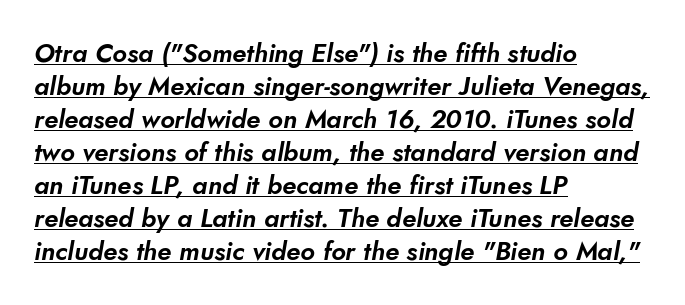
{"underline": "yes", "align": "left", "line_spacing": "normal", "line_spacing_ratio": 1.27, "letter_spacing": "normal", "letter_spacing_em": 0.0, "glyph_px": 26}
